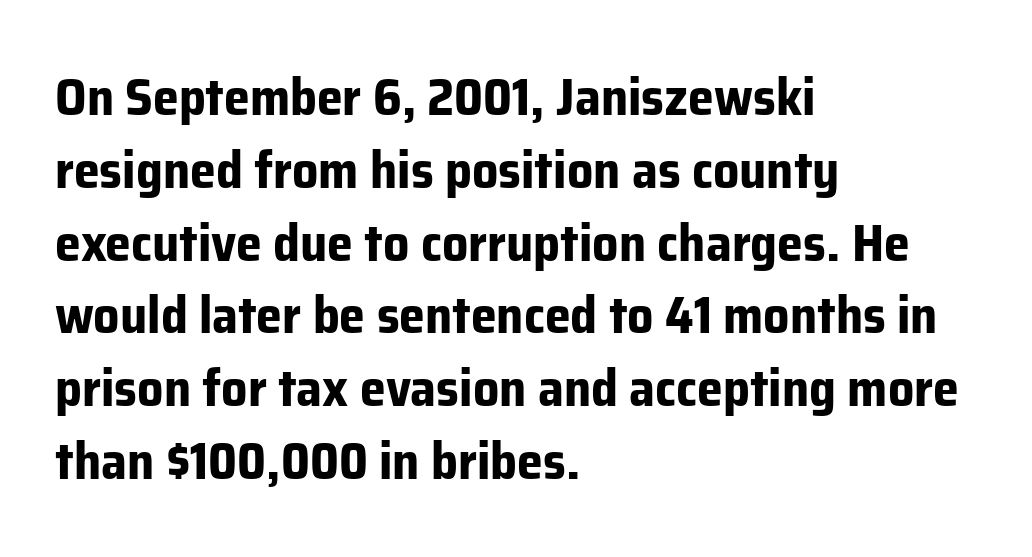
{"serif": "no", "italic": "no", "bold": "yes", "weight": "bold", "width": "normal", "stroke_contrast": "low", "x_height": "medium", "monospaced": "no", "underline": "no", "align": "left", "line_spacing": "normal", "line_spacing_ratio": 1.4, "letter_spacing": "normal", "letter_spacing_em": 0.0, "glyph_px": 52}
